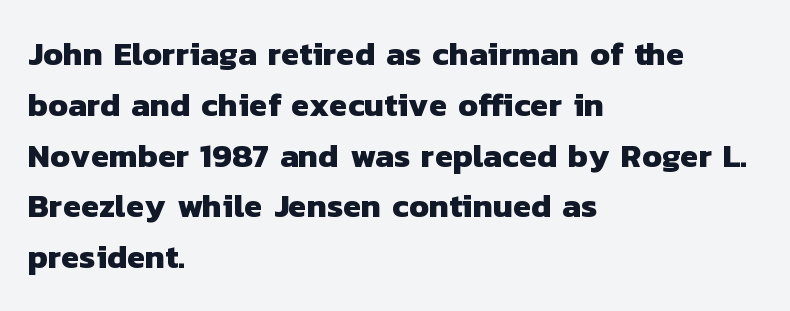
{"serif": "no", "bold": "yes", "weight": "heavy", "width": "normal", "stroke_contrast": "low", "x_height": "medium", "monospaced": "no", "underline": "no", "align": "left", "line_spacing": "normal", "line_spacing_ratio": 1.54, "letter_spacing": "normal", "letter_spacing_em": 0.0, "glyph_px": 33}
